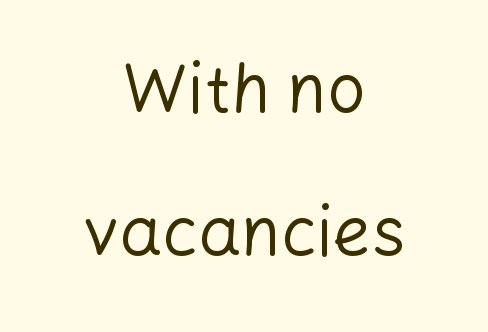
Is the letter spacing exaggerated? No — it looks like the ordinary default. The rendering uses natural spacing where letterforms have individual widths. Casual observation: everything's sitting right in the middle. Font category for this specimen: sans-serif. Vertical spacing — loose.
